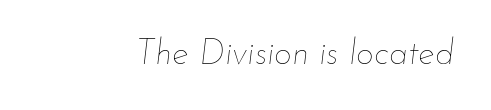
The letterforms sit shoulder to shoulder at normal distance. The text carries the slant typical of an italic or oblique font. Decoration check: the copy has no underline. Varying glyph widths throughout — classic text-font behaviour.
